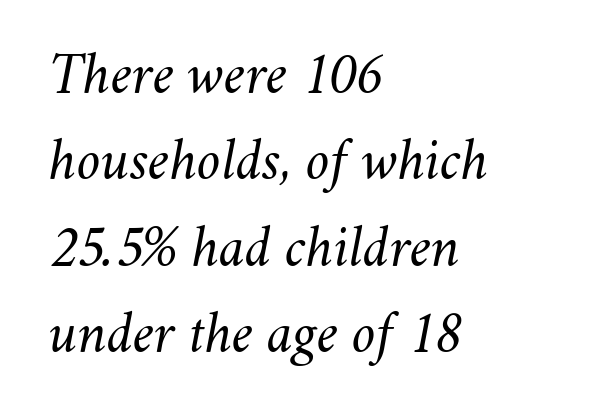
{"italic": "yes", "lean": "right", "slant_degrees": 11, "bold": "no", "weight": "light", "width": "normal", "stroke_contrast": "medium", "x_height": "small", "monospaced": "no", "underline": "no", "align": "left", "line_spacing": "normal", "line_spacing_ratio": 1.44, "letter_spacing": "normal", "letter_spacing_em": 0.0, "glyph_px": 60}
